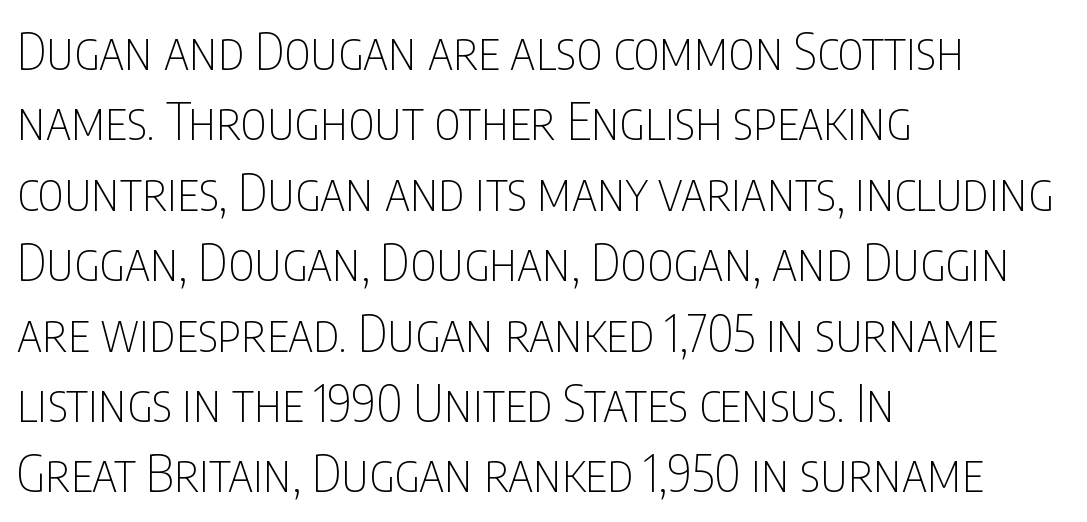
How are the letters spaced? Ordinarily, with no added tracking. Unlike italic type, these characters show no tilt at all. Does the copy run flush right? No — it runs flush left. Stroke thickness stays within the range of a standard reading face or lighter.
